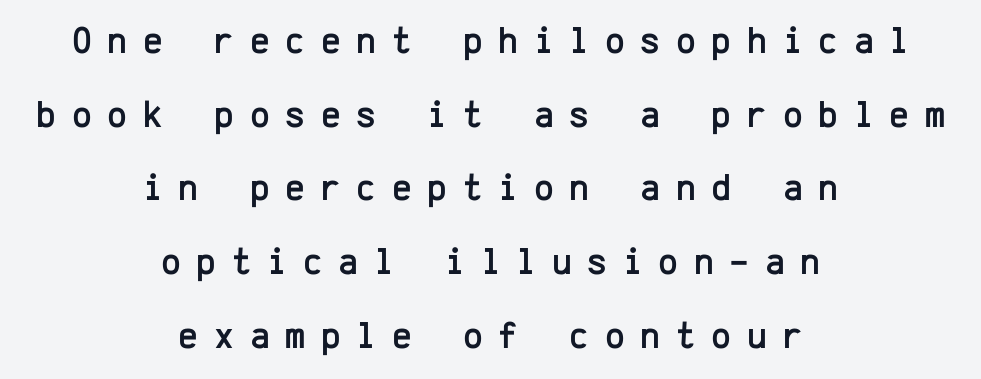
The image shows 38 px sans-serif type, upright, monospaced; set centered, loose line spacing (1.94x), unusually wide letter spacing (+0.41 em), not underlined; low stroke contrast and a medium x-height.
